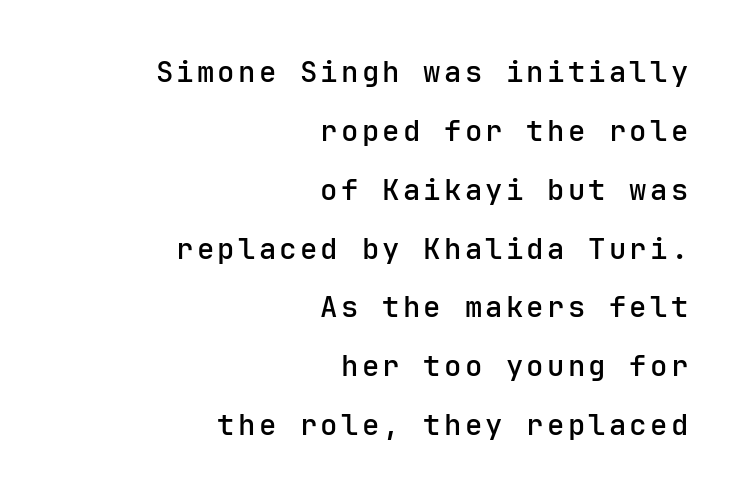
{"serif": "no", "italic": "no", "width": "normal", "stroke_contrast": "low", "x_height": "medium", "monospaced": "yes", "underline": "no", "align": "right", "line_spacing": "loose", "line_spacing_ratio": 2.03, "glyph_px": 29}
